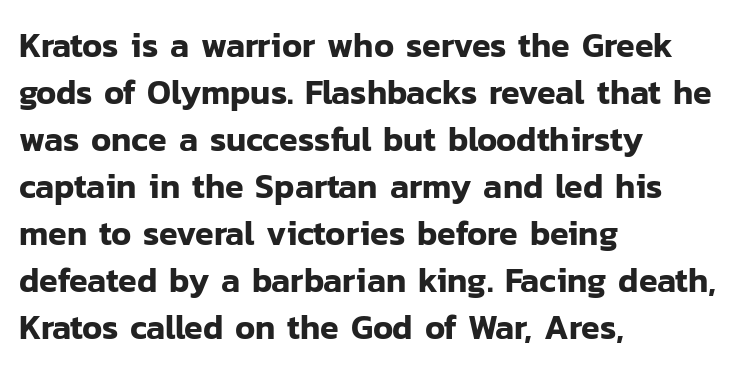
{"serif": "no", "italic": "no", "width": "normal", "stroke_contrast": "low", "x_height": "medium", "monospaced": "no", "underline": "no", "align": "left", "line_spacing": "normal", "line_spacing_ratio": 1.38, "letter_spacing": "normal", "letter_spacing_em": 0.0, "glyph_px": 34}
